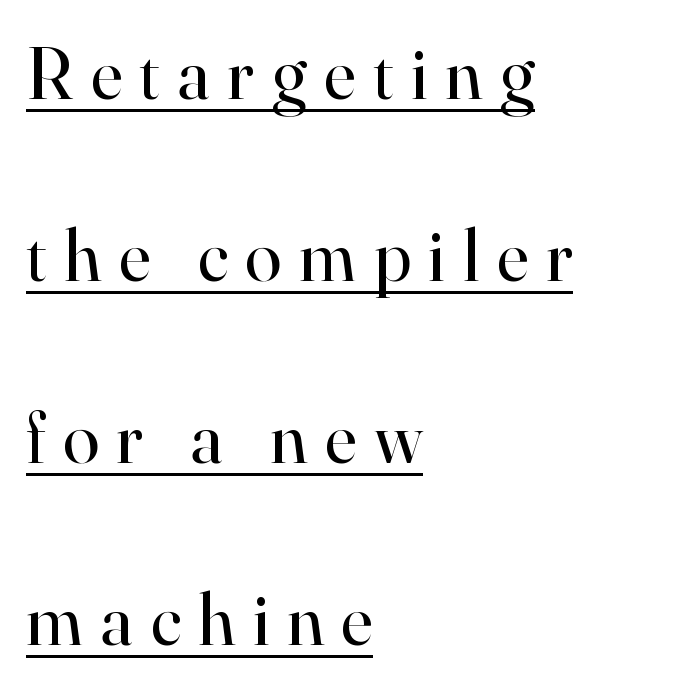
{"serif": "yes", "italic": "no", "bold": "no", "weight": "regular", "width": "normal", "stroke_contrast": "high", "x_height": "small", "monospaced": "no", "underline": "yes", "align": "left", "line_spacing": "loose", "line_spacing_ratio": 2.46, "letter_spacing": "wide", "letter_spacing_em": 0.24, "glyph_px": 74}
